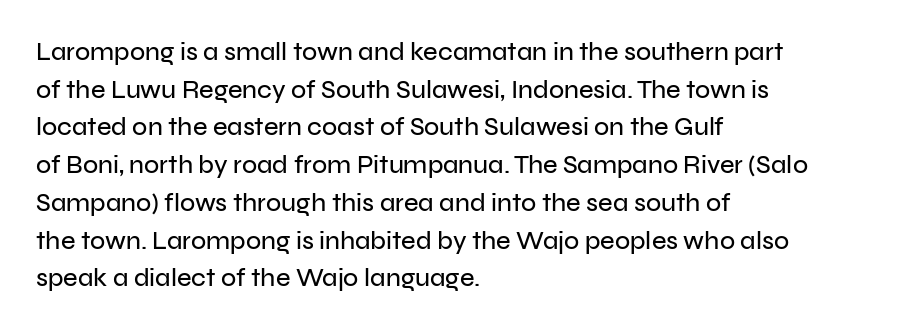
{"italic": "no", "underline": "no", "align": "left", "line_spacing": "normal", "line_spacing_ratio": 1.51, "letter_spacing": "normal", "letter_spacing_em": 0.0, "glyph_px": 25}
